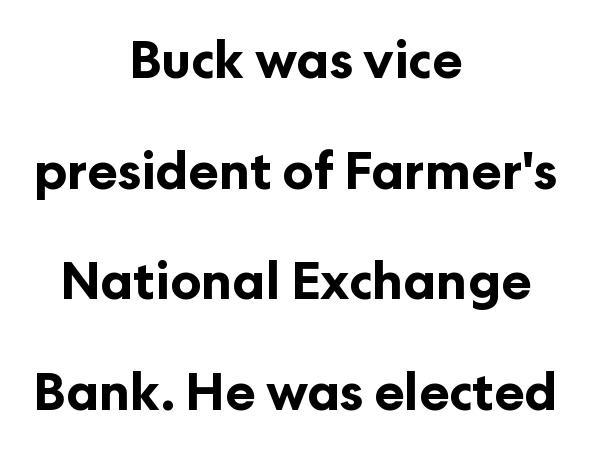
Q: Is the text bold? A: Yes.
Q: Is the text italic (slanted)? A: No, it is upright.
Q: Is the typeface a serif or a sans-serif typeface? A: Sans-serif.
Q: Is the text underlined? A: No.
Q: How is the paragraph aligned? A: Centered.
Q: Is the spacing between letters normal or unusually wide? A: Normal.
Q: Is the spacing between lines tight, normal or loose? A: Loose.
Q: Width (condensed, normal, or wide)? A: Normal.
Q: Stroke contrast? A: Low.
Q: x-height? A: Medium.
Q: Monospaced? A: No.
